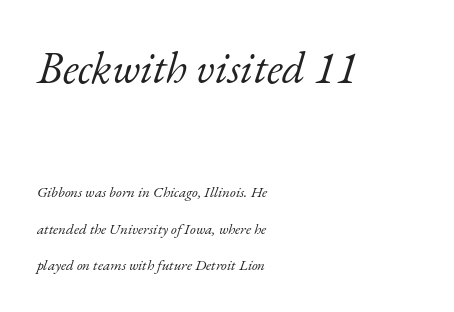
In terms of posture, this sample is oblique. In terms of letterspacing, this is plain default setting. Beneath every word, the page is bare. The rendering uses a large line-height, opening up the rows. Classification — serif.
